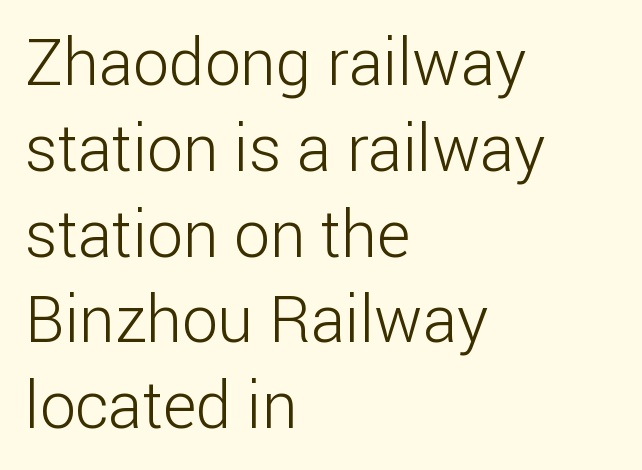
The image shows 64 px light sans-serif type, upright; set left-aligned, normal line spacing (1.34x), normal letter spacing, not underlined; low stroke contrast and a medium x-height.
